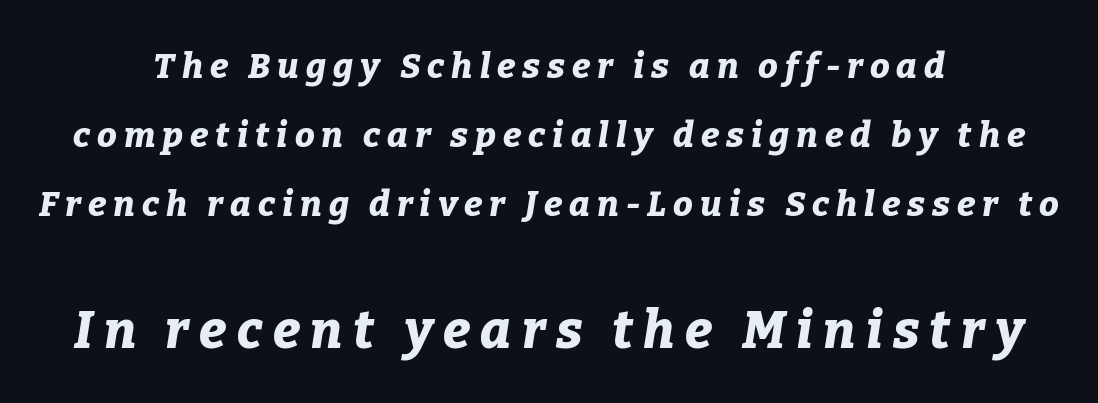
The image shows 52 px bold type, italic (leaning right); set centered, loose line spacing (1.97x), unusually wide letter spacing (+0.2 em), not underlined; the second (bottom) block is 1.49x larger; low stroke contrast and a medium x-height.
